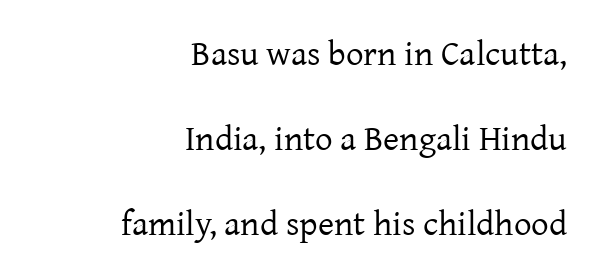
{"serif": "yes", "italic": "no", "bold": "no", "weight": "regular", "width": "normal", "stroke_contrast": "low", "x_height": "medium", "monospaced": "no", "underline": "no", "align": "right", "line_spacing": "loose", "line_spacing_ratio": 2.43, "letter_spacing": "normal", "letter_spacing_em": 0.0, "glyph_px": 35}
